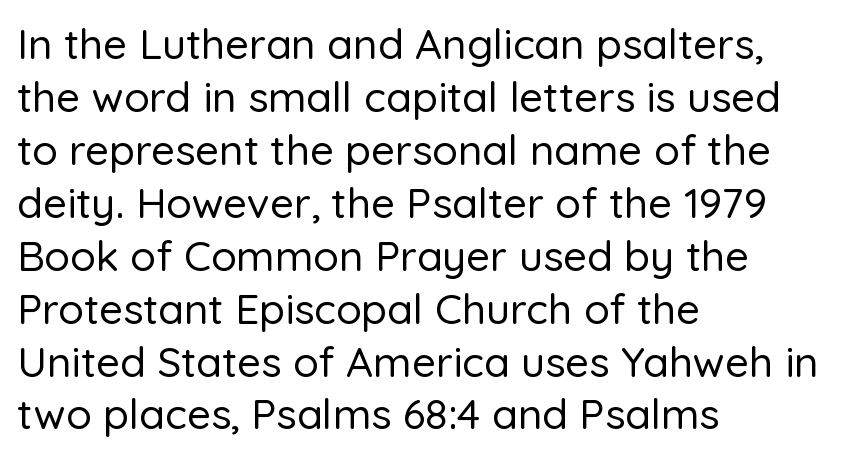
Nothing sits at the stroke ends, so this counts as sans-serif. Nope, not italic — everything's standing straight. The paragraph shown leans on its left margin. The strip under each line holds only bare page. The face used here is rendered with its standard letterfit.
